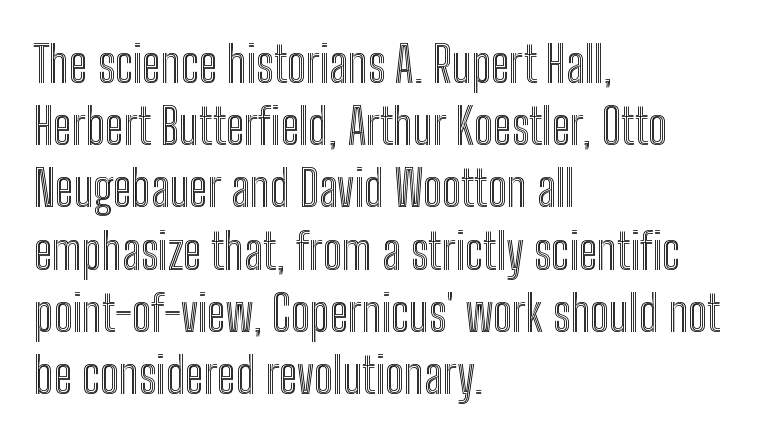
The image shows 49 px condensed type, upright; set left-aligned, normal line spacing (1.27x), normal letter spacing, not underlined; a medium x-height.
